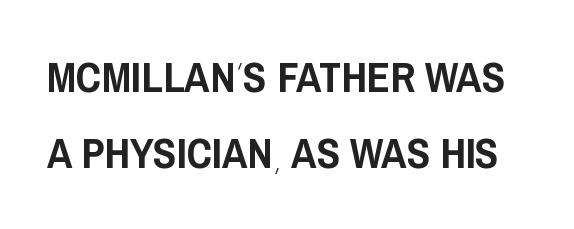
{"serif": "no", "italic": "no", "width": "condensed", "stroke_contrast": "low", "x_height": "large", "monospaced": "no", "underline": "no", "line_spacing_ratio": 1.76, "letter_spacing": "normal", "letter_spacing_em": 0.0, "glyph_px": 43}
